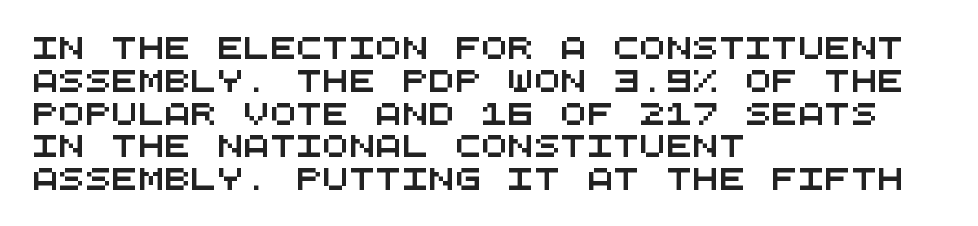
The image shows 22 px text type; set left-aligned, normal line spacing (1.49x), normal letter spacing, not underlined.
